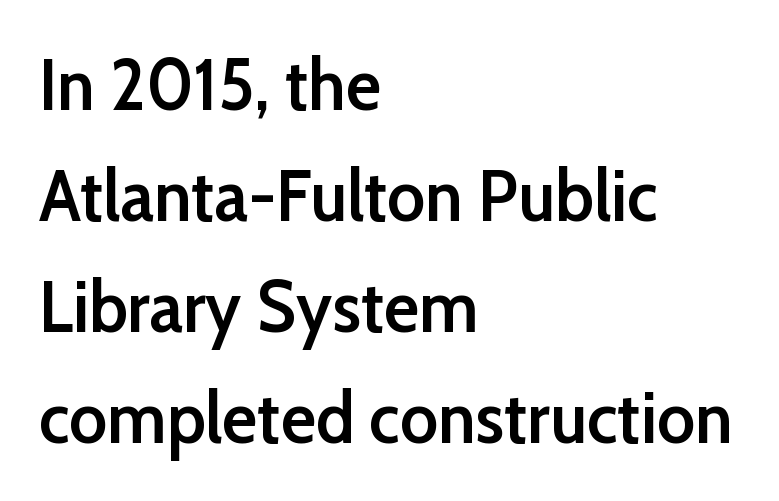
Q: Is the text bold? A: Semi-bold.
Q: Is the text italic (slanted)? A: No, it is upright.
Q: Is the typeface a serif or a sans-serif typeface? A: Sans-serif.
Q: Is the text underlined? A: No.
Q: How is the paragraph aligned? A: Left-aligned.
Q: Is the spacing between letters normal or unusually wide? A: Normal.
Q: Is the spacing between lines tight, normal or loose? A: Normal.
Q: Width (condensed, normal, or wide)? A: Normal.
Q: Stroke contrast? A: Low.
Q: x-height? A: Medium.
Q: Monospaced? A: No.
